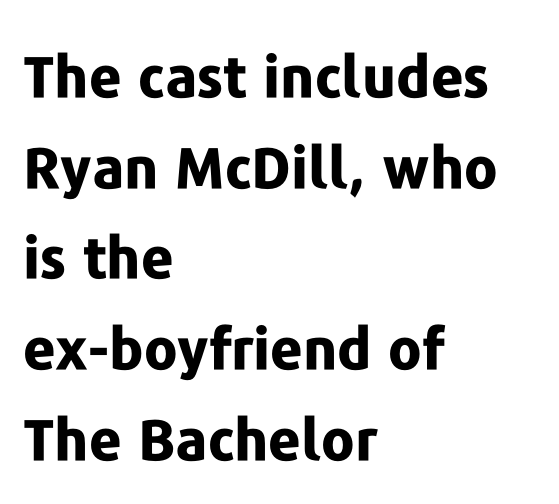
The image shows 57 px bold sans-serif type, upright; set left-aligned, normal line spacing (1.59x), normal letter spacing, not underlined; low stroke contrast and a medium x-height.
